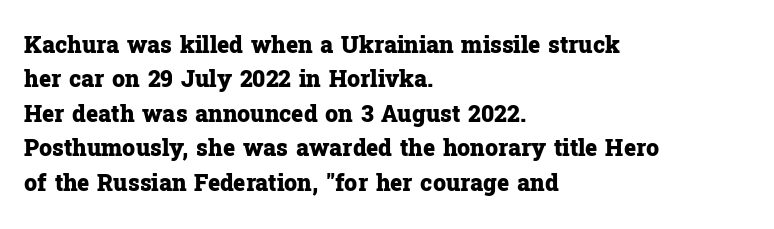
{"italic": "no", "bold": "yes", "underline": "no", "align": "left", "line_spacing": "normal", "line_spacing_ratio": 1.5, "letter_spacing": "normal", "letter_spacing_em": 0.0, "glyph_px": 23}
